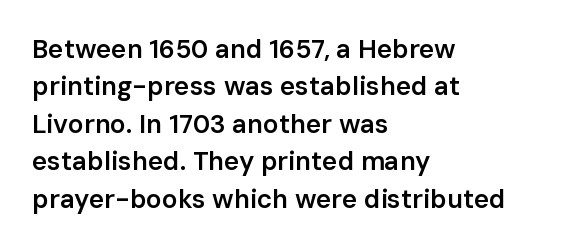
The image shows 26 px text type, upright; set left-aligned, normal line spacing (1.44x), normal letter spacing, not underlined.
